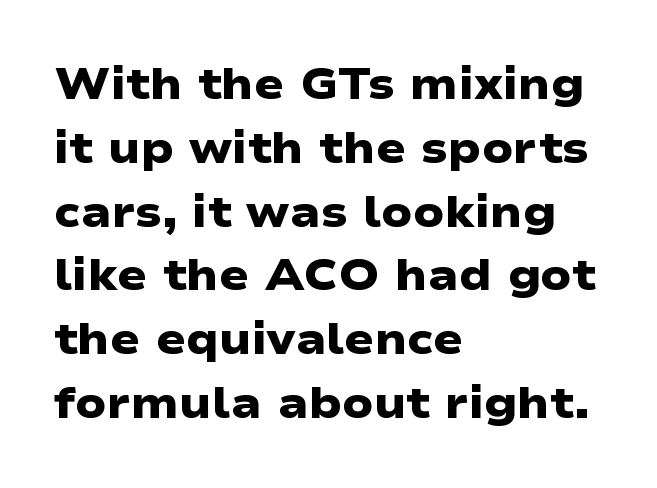
The image shows 44 px heavy, wide sans-serif type; set left-aligned, normal line spacing (1.45x), normal letter spacing, not underlined; low stroke contrast and a medium x-height.
